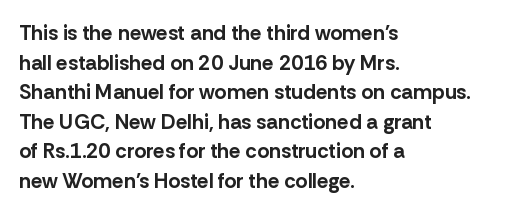
The vertical gap from one line to the next is medium. Beneath every word, the page is bare. Nothing unusual about the tracking: characters are spaced as the font intends. Its strokes are broad and dark, the hallmark of bold type. This sample uses an upright cut, with every glyph sitting square on the baseline. If you drew a ruler down the left edge, every line would touch it.
